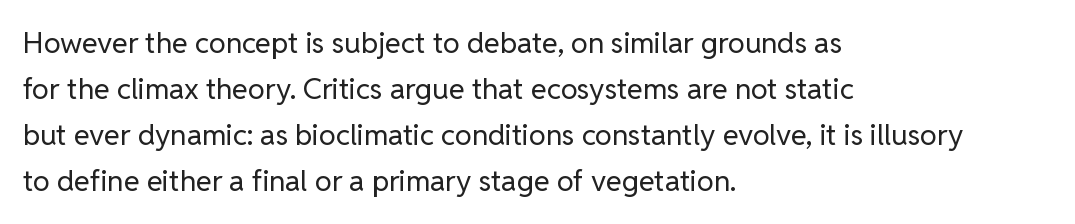
The image shows 29 px regular-weight sans-serif type, upright; set left-aligned, normal line spacing (1.59x), normal letter spacing, not underlined; low stroke contrast and a medium x-height.
